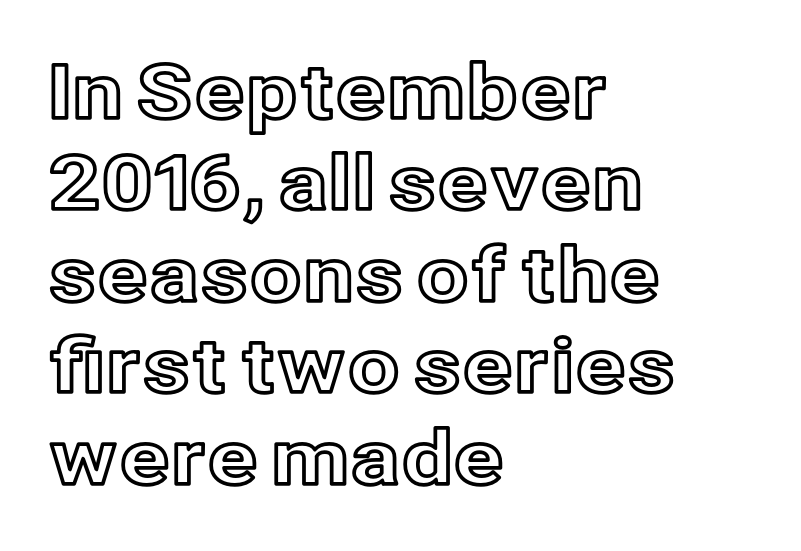
{"italic": "no", "width": "normal", "x_height": "medium", "monospaced": "no", "underline": "no", "align": "left", "line_spacing_ratio": 1.22, "letter_spacing": "normal", "letter_spacing_em": 0.0, "glyph_px": 75}
